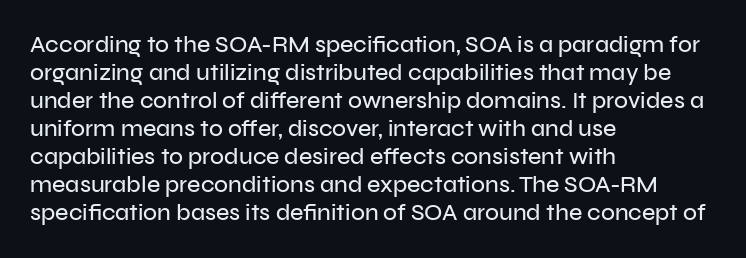
Q: Is the text italic (slanted)? A: No, it is upright.
Q: Is the text underlined? A: No.
Q: How is the paragraph aligned? A: Left-aligned.
Q: Is the spacing between letters normal or unusually wide? A: Normal.
